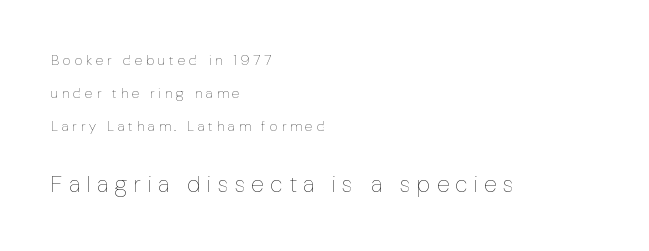
Q: Is the text bold? A: No.
Q: Is the text italic (slanted)? A: No, it is upright.
Q: Is the text underlined? A: No.
Q: How is the paragraph aligned? A: Left-aligned.
Q: Is the spacing between letters normal or unusually wide? A: Unusually wide.
Q: Is the spacing between lines tight, normal or loose? A: Loose.
Q: Which block of text is set in a larger size, the first (top) or the second (bottom)? A: The second (bottom) one.
